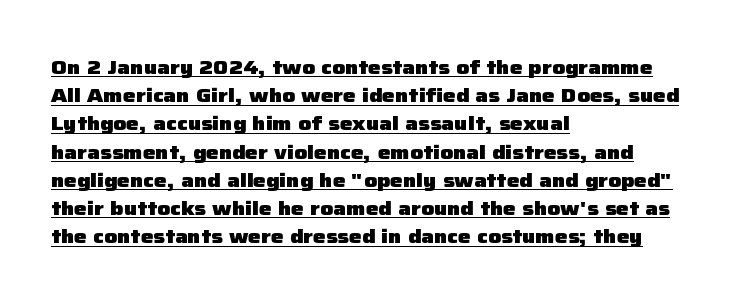
If you drew a ruler down the left edge, every line would touch it. The vertical gap from one line to the next is medium. Characters follow at the spacing the type designer built in. The rendering uses a bold face; every stroke is thick and dark.
